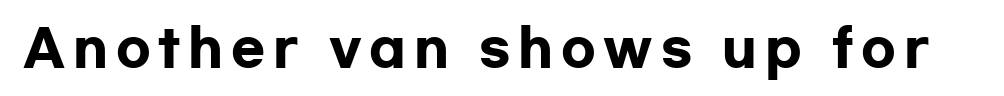
Check the space under the baseline: it is left empty. Does the weight exceed regular? Yes, all the way to bold. Are there feet on the stems? There aren't — it's a sans. Upright lettering throughout. The face used here is proportionally spaced, like ordinary book or web type.
